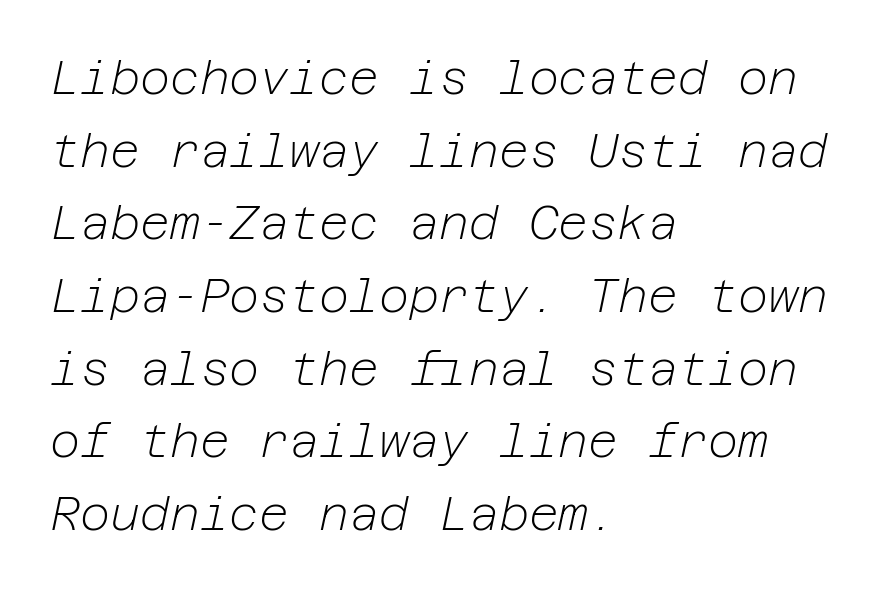
{"italic": "yes", "lean": "right", "slant_degrees": 12, "bold": "no", "weight": "light", "width": "normal", "stroke_contrast": "low", "x_height": "medium", "underline": "no", "align": "left", "line_spacing": "normal", "line_spacing_ratio": 1.58, "letter_spacing": "normal", "letter_spacing_em": 0.0, "glyph_px": 46}
